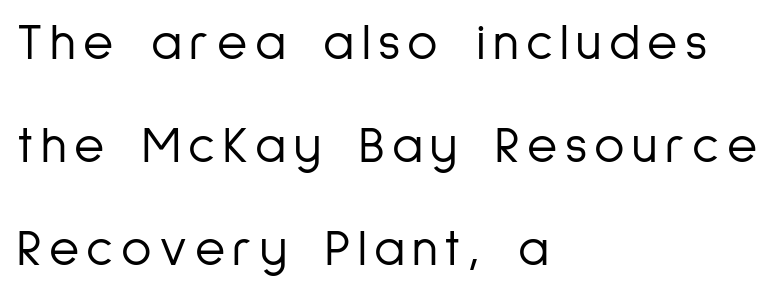
The image shows 52 px light, condensed sans-serif type, upright; set left-aligned, loose line spacing (1.98x), not underlined; low stroke contrast and a medium x-height.
